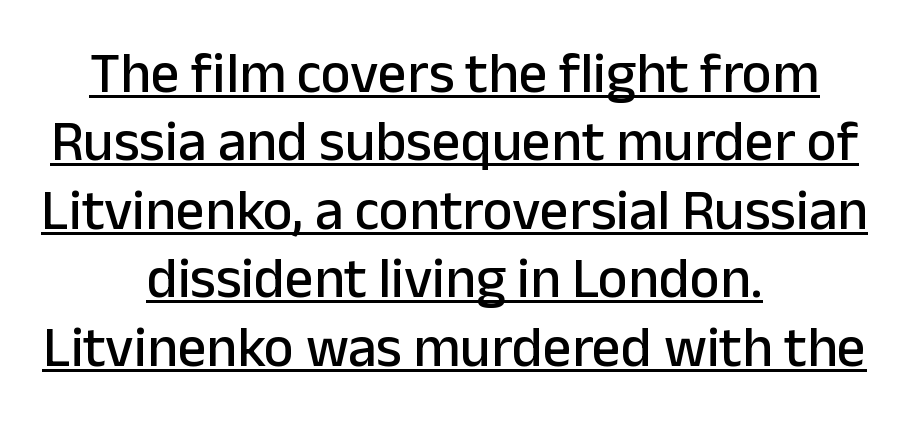
The image shows 57 px sans-serif type, upright; set centered, line spacing 1.2x, normal letter spacing, underlined; low stroke contrast and a medium x-height.
